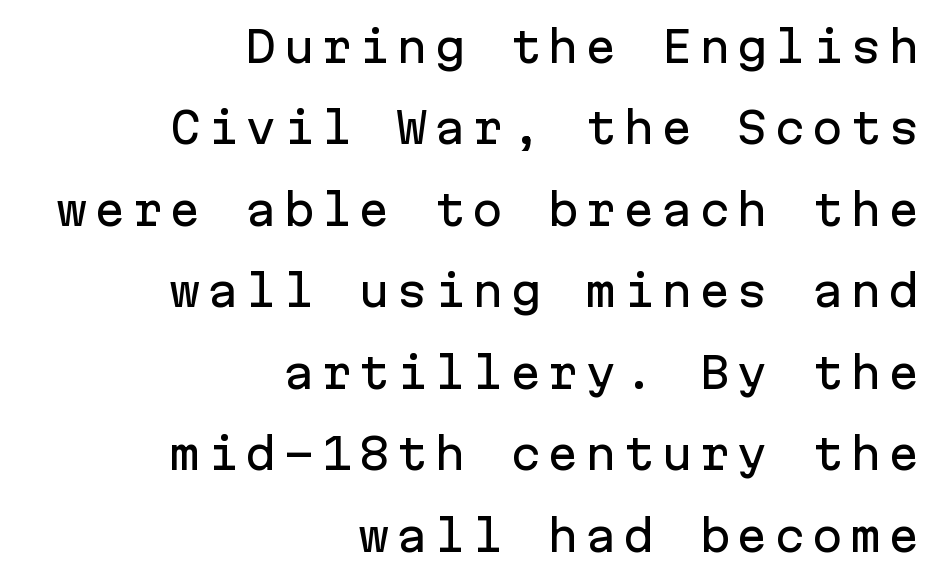
The image shows 42 px sans-serif type, upright, monospaced; set right-aligned, loose line spacing (1.94x), not underlined; low stroke contrast and a medium x-height.
